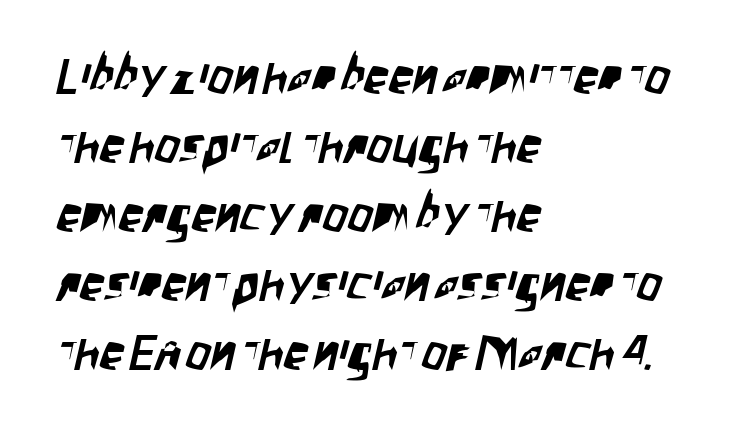
Q: Is the typeface a serif or a sans-serif typeface? A: Sans-serif.
Q: Is the text underlined? A: No.
Q: How is the paragraph aligned? A: Left-aligned.
Q: Is the spacing between letters normal or unusually wide? A: Normal.
Q: Is the spacing between lines tight, normal or loose? A: Normal.
Q: Width (condensed, normal, or wide)? A: Condensed.
Q: Stroke contrast? A: Low.
Q: x-height? A: Large.
Q: Monospaced? A: No.
